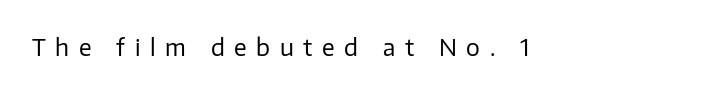
The image shows 23 px text type, upright; set unusually wide letter spacing (+0.42 em), not underlined.
